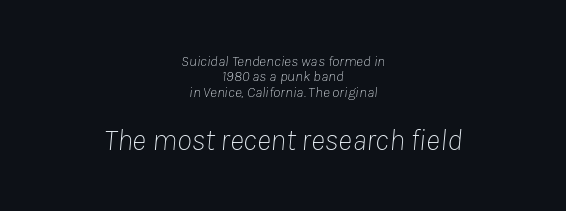
The image shows 30 px thin type, italic (leaning right); set centered, tight line spacing (1.03x), normal letter spacing, not underlined; the second (bottom) block is 2.0x larger; low stroke contrast and a medium x-height.
